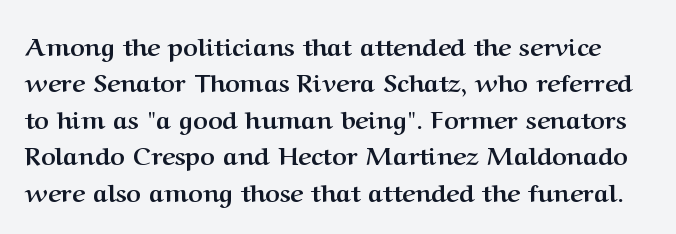
Q: Is the text bold? A: Yes.
Q: Is the text italic (slanted)? A: No, it is upright.
Q: Is the text underlined? A: No.
Q: Is the spacing between letters normal or unusually wide? A: Normal.
Q: Is the spacing between lines tight, normal or loose? A: Normal.
